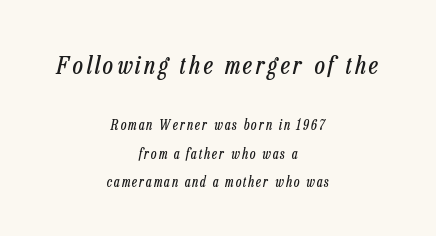
The typesetter chose a symmetrical, centered arrangement here. The earlier block is typeset at a bigger size than the later block. Weight class: somewhere from thin through regular. Glance below the letters and you will spot only blank space. These lines stand farther apart than default settings would place them. Tall strokes in this sample are angled rather than plumb.
